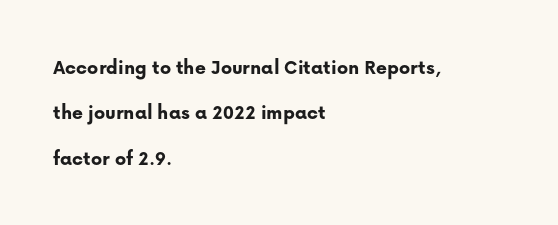
{"italic": "no", "bold": "yes", "underline": "no", "align": "left", "line_spacing": "loose", "line_spacing_ratio": 2.16, "letter_spacing": "normal", "letter_spacing_em": 0.0, "glyph_px": 21}
